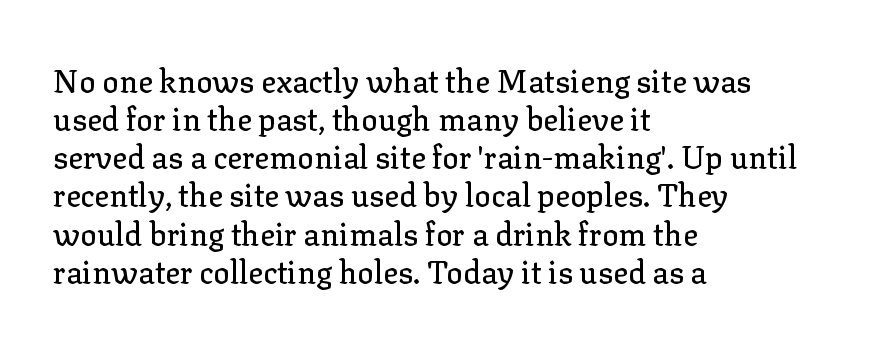
Italic: no, the glyphs are upright roman. How are the letters spaced? Ordinarily, with no added tracking. All the whitespace from short lines collects on the right. The rendering shows small feet on the letterforms — a serif design. Descenders hang freely into open space.
